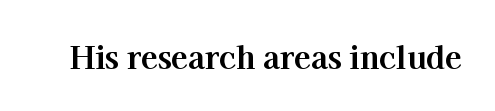
The glyphs in this specimen are seriffed. The string is rendered with underlining switched off. Is the type bold? Yes — the strokes are clearly thick and heavy. Compared with typical body copy, the letter spacing here is the same. This is roman type, the default non-slanted kind. The passage shown is typed in a proportional face where columns would drift.
